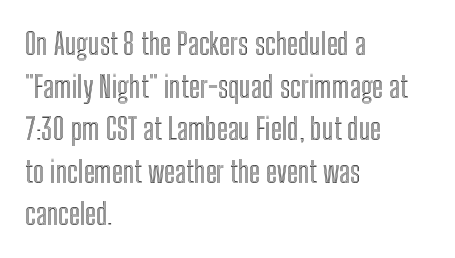
Q: Is the text italic (slanted)? A: No, it is upright.
Q: Is the text underlined? A: No.
Q: How is the paragraph aligned? A: Left-aligned.
Q: Is the spacing between letters normal or unusually wide? A: Normal.
Q: Is the spacing between lines tight, normal or loose? A: Normal.
Q: Width (condensed, normal, or wide)? A: Condensed.
Q: x-height? A: Medium.
Q: Monospaced? A: No.
